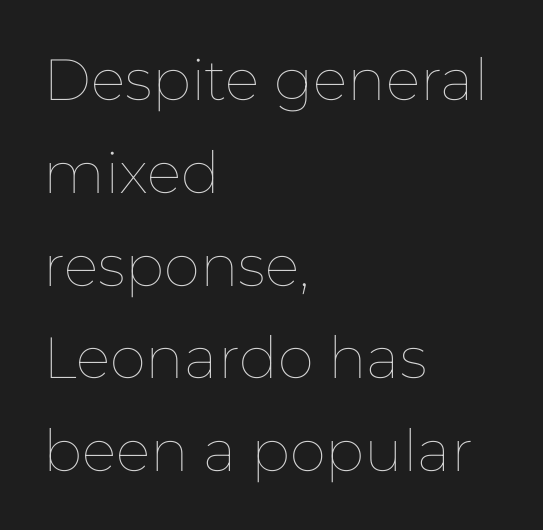
The image shows 58 px thin type, upright; set left-aligned, normal line spacing (1.6x), normal letter spacing, not underlined; low stroke contrast and a medium x-height.
